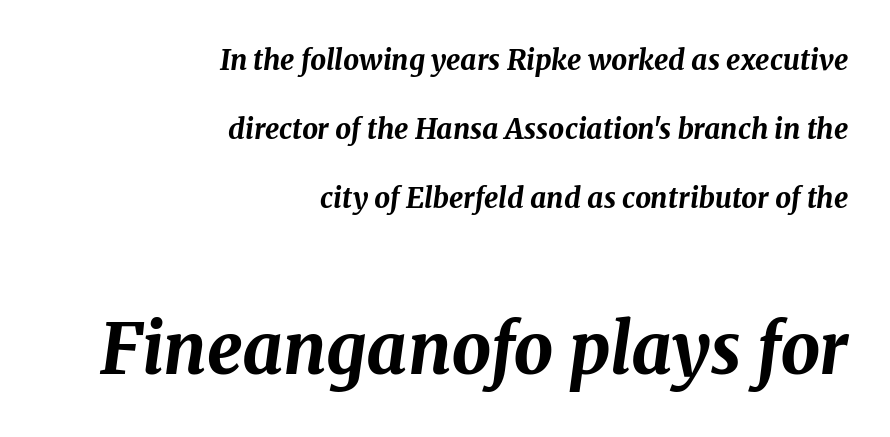
Q: Is the text bold? A: Yes.
Q: Is the text italic (slanted)? A: Yes, it leans right by about 8 degrees.
Q: Is the text underlined? A: No.
Q: How is the paragraph aligned? A: Right-aligned.
Q: Is the spacing between letters normal or unusually wide? A: Normal.
Q: Is the spacing between lines tight, normal or loose? A: Loose.
Q: Which block of text is set in a larger size, the first (top) or the second (bottom)? A: The second (bottom) one.
Q: Width (condensed, normal, or wide)? A: Normal.
Q: Stroke contrast? A: Medium.
Q: x-height? A: Medium.
Q: Monospaced? A: No.
